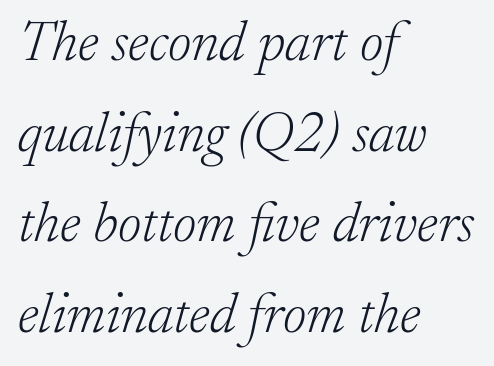
Q: Is the text bold? A: No.
Q: Is the text italic (slanted)? A: Yes, it leans right by about 17 degrees.
Q: Is the typeface a serif or a sans-serif typeface? A: Serif.
Q: Is the text underlined? A: No.
Q: How is the paragraph aligned? A: Left-aligned.
Q: Is the spacing between letters normal or unusually wide? A: Normal.
Q: Is the spacing between lines tight, normal or loose? A: Normal.
Q: Width (condensed, normal, or wide)? A: Normal.
Q: Stroke contrast? A: Low.
Q: x-height? A: Small.
Q: Monospaced? A: No.
